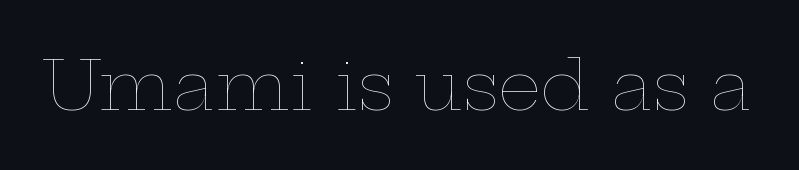
The image shows 68 px thin, wide type, upright; set normal letter spacing, not underlined; low stroke contrast and a medium x-height.
